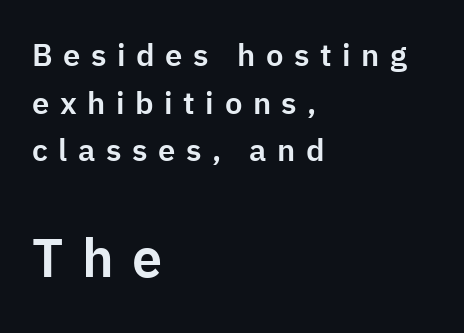
{"serif": "no", "italic": "no", "width": "normal", "stroke_contrast": "low", "x_height": "medium", "monospaced": "no", "underline": "no", "align": "left", "line_spacing": "normal", "line_spacing_ratio": 1.54, "letter_spacing": "wide", "letter_spacing_em": 0.34, "larger_block": "second", "size_ratio": 1.74, "glyph_px": 54}
